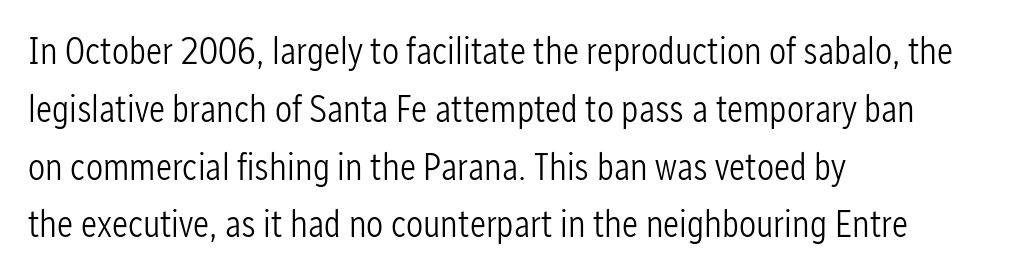
{"serif": "no", "italic": "no", "bold": "no", "weight": "light", "width": "condensed", "stroke_contrast": "low", "x_height": "medium", "monospaced": "no", "underline": "no", "align": "left", "line_spacing": "normal", "line_spacing_ratio": 1.52, "letter_spacing": "normal", "letter_spacing_em": 0.0, "glyph_px": 38}
